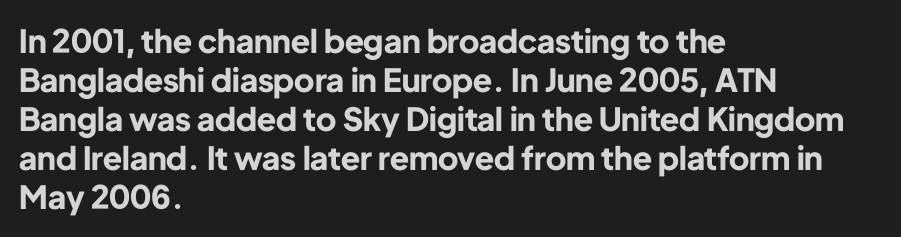
The image shows 32 px bold sans-serif type, upright; set left-aligned, line spacing 1.22x, normal letter spacing, not underlined; low stroke contrast and a medium x-height.
